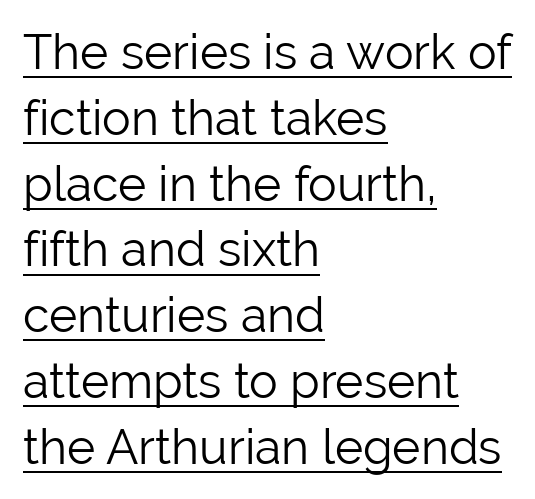
Q: Is the text bold? A: No.
Q: Is the text italic (slanted)? A: No, it is upright.
Q: Is the typeface a serif or a sans-serif typeface? A: Sans-serif.
Q: Is the text underlined? A: Yes.
Q: How is the paragraph aligned? A: Left-aligned.
Q: Is the spacing between letters normal or unusually wide? A: Normal.
Q: Is the spacing between lines tight, normal or loose? A: Normal.
Q: Width (condensed, normal, or wide)? A: Normal.
Q: Stroke contrast? A: Low.
Q: x-height? A: Medium.
Q: Monospaced? A: No.
